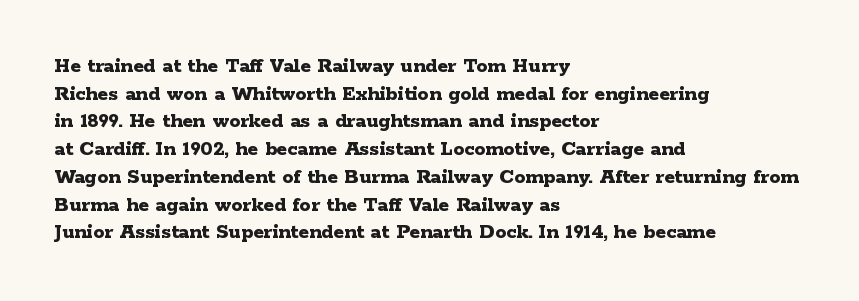
Q: Is the text bold? A: Yes.
Q: Is the text italic (slanted)? A: No, it is upright.
Q: Is the text underlined? A: No.
Q: How is the paragraph aligned? A: Left-aligned.
Q: Is the spacing between letters normal or unusually wide? A: Normal.
Q: Is the spacing between lines tight, normal or loose? A: Normal.
